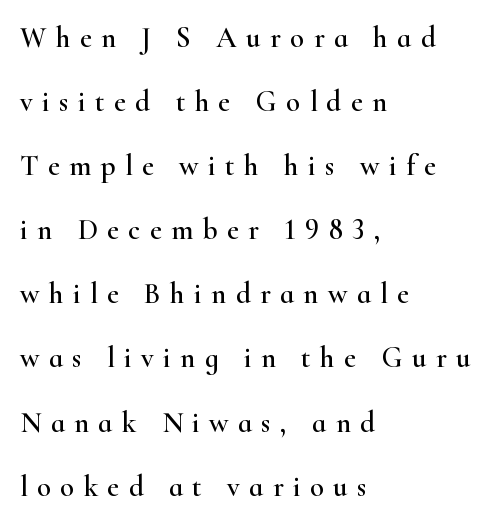
Honestly, there is no underline to notice here at all. If you drew a ruler down the left edge, every line would touch it. Do the characters align in a grid? No, the font is proportional. One glance says open: line gaps are wider than usual.
